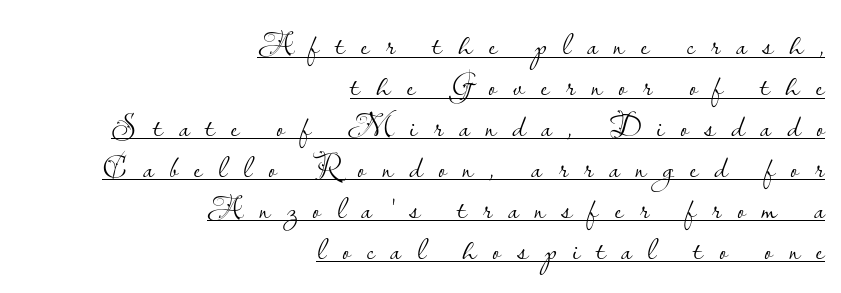
Descenders here cross a horizontal rule under the line. Caption: face not bold, strokes unweighted. The rendering uses natural spacing where letterforms have individual widths.
